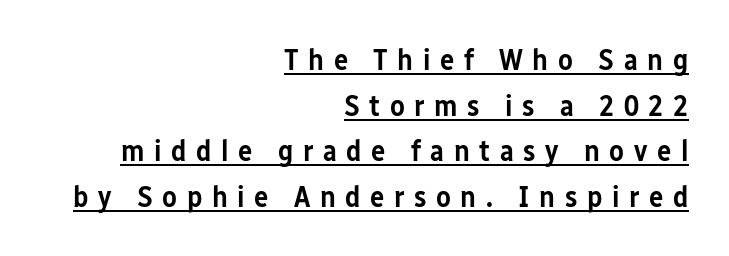
Ascenders rise straight up at ninety degrees. A sans-serif font was chosen for this passage. Typographic density is moderately raised because the face is semibold. These lines are set flush right with a ragged left edge. Every word sits above its own underline.
